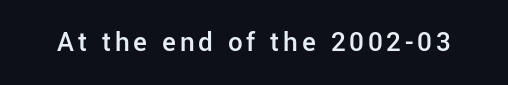
Q: Is the text bold? A: Semi-bold.
Q: Is the text italic (slanted)? A: No, it is upright.
Q: Is the typeface a serif or a sans-serif typeface? A: Sans-serif.
Q: Is the text underlined? A: No.
Q: Width (condensed, normal, or wide)? A: Normal.
Q: Stroke contrast? A: Low.
Q: x-height? A: Medium.
Q: Monospaced? A: No.
